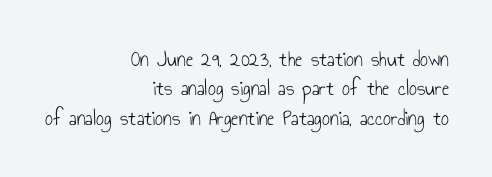
{"italic": "no", "bold": "no", "underline": "no", "align": "right", "line_spacing": "normal", "line_spacing_ratio": 1.34, "letter_spacing": "normal", "letter_spacing_em": 0.0, "glyph_px": 22}
